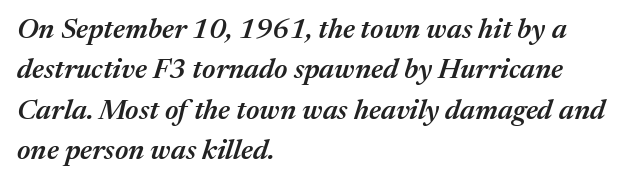
The baseline area is clear. Looks like regular typesetting: each glyph gets only the width it needs. Which margin do the lines hug? The left one — the right edge is uneven. Tracking value appears to be zero — textbook default spacing.
